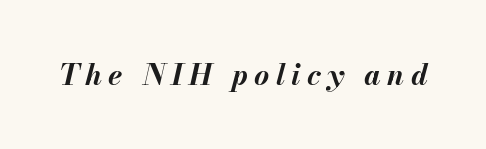
The image shows 29 px bold type, italic (leaning right); set unusually wide letter spacing (+0.22 em), not underlined; medium stroke contrast and a small x-height.
